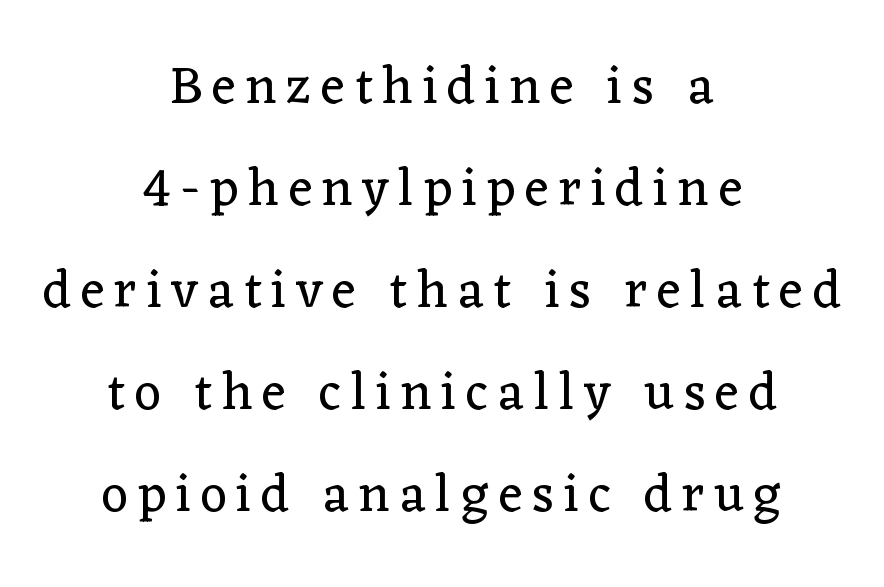
Q: Is the text bold? A: No.
Q: Is the text italic (slanted)? A: No, it is upright.
Q: Is the typeface a serif or a sans-serif typeface? A: Serif.
Q: Is the text underlined? A: No.
Q: How is the paragraph aligned? A: Centered.
Q: Is the spacing between lines tight, normal or loose? A: Loose.
Q: Width (condensed, normal, or wide)? A: Normal.
Q: Stroke contrast? A: Low.
Q: x-height? A: Medium.
Q: Monospaced? A: No.
